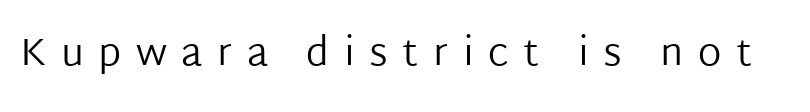
{"serif": "no", "italic": "no", "bold": "no", "weight": "regular", "width": "normal", "stroke_contrast": "low", "x_height": "medium", "monospaced": "no", "underline": "no", "letter_spacing": "wide", "letter_spacing_em": 0.37, "glyph_px": 39}
